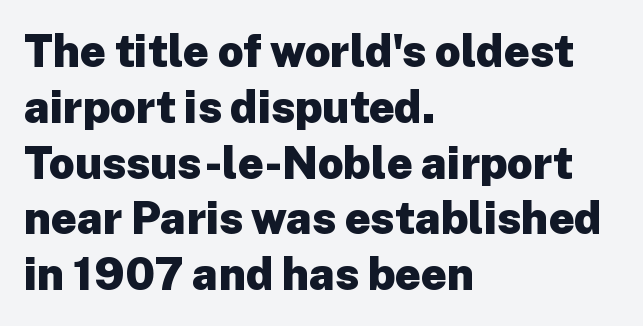
Q: Is the text bold? A: Yes.
Q: Is the text italic (slanted)? A: No, it is upright.
Q: Is the typeface a serif or a sans-serif typeface? A: Sans-serif.
Q: Is the text underlined? A: No.
Q: How is the paragraph aligned? A: Left-aligned.
Q: Is the spacing between letters normal or unusually wide? A: Normal.
Q: Width (condensed, normal, or wide)? A: Normal.
Q: Stroke contrast? A: Low.
Q: x-height? A: Medium.
Q: Monospaced? A: No.
